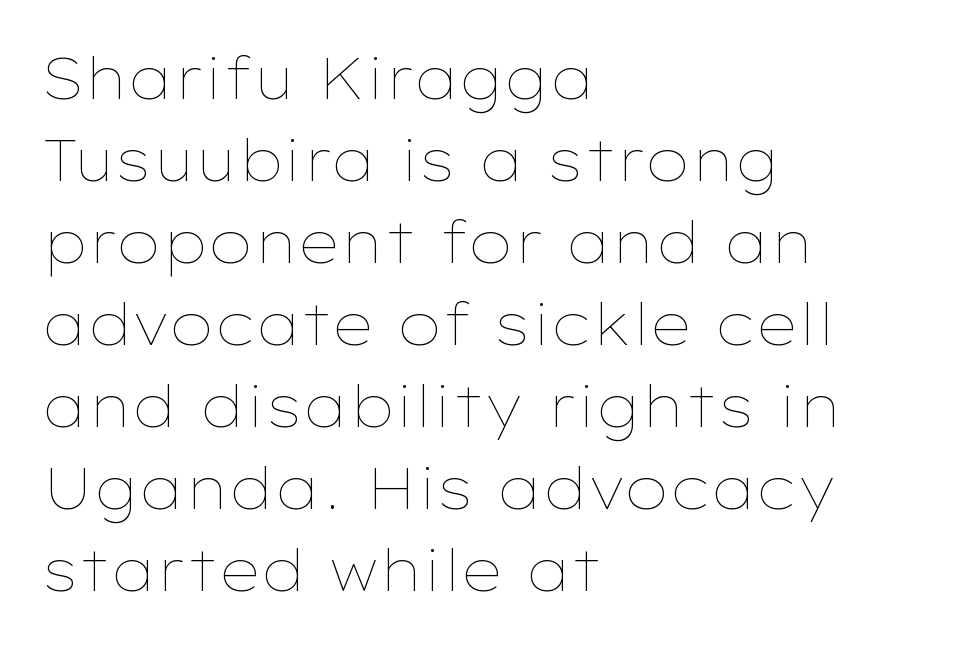
The image shows 57 px thin, wide type, upright; set left-aligned, normal line spacing (1.44x), normal letter spacing, not underlined; low stroke contrast and a medium x-height.
